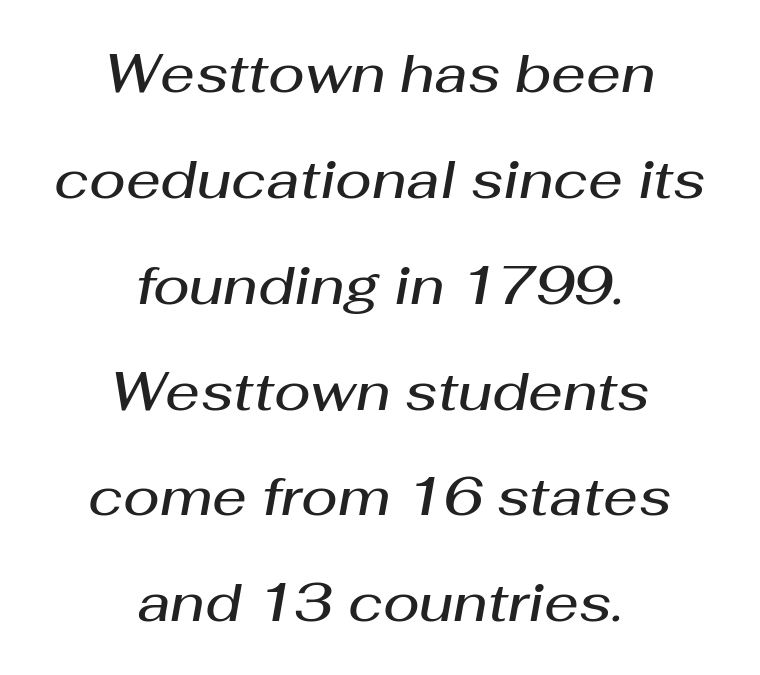
The image shows 54 px semibold type, italic (leaning right); set centered, loose line spacing (1.96x), normal letter spacing, not underlined; medium stroke contrast and a medium x-height.
